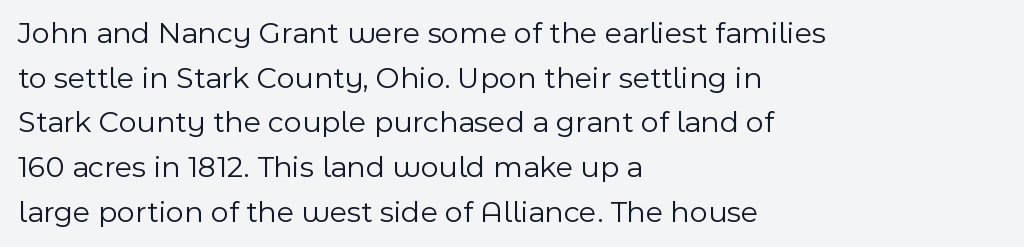
Words appear dense and cohesive because spacing is normal. The strip under each line holds only bare page. These lines are set flush left with a ragged right edge. Rendered with straight, roman letterforms.
